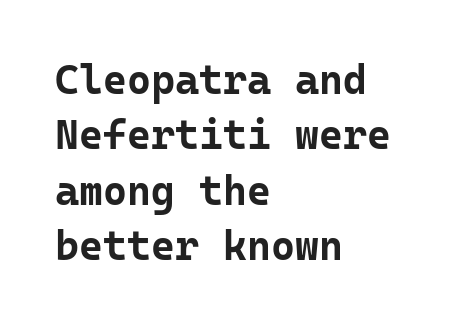
{"serif": "no", "italic": "no", "bold": "yes", "weight": "bold", "width": "normal", "stroke_contrast": "low", "x_height": "medium", "monospaced": "yes", "underline": "no", "align": "left", "line_spacing": "normal", "line_spacing_ratio": 1.35, "letter_spacing": "normal", "letter_spacing_em": 0.0, "glyph_px": 41}
